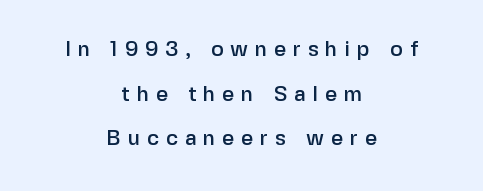
Q: Is the text italic (slanted)? A: No, it is upright.
Q: Is the text underlined? A: No.
Q: How is the paragraph aligned? A: Centered.
Q: Is the spacing between letters normal or unusually wide? A: Unusually wide.
Q: Is the spacing between lines tight, normal or loose? A: Loose.
